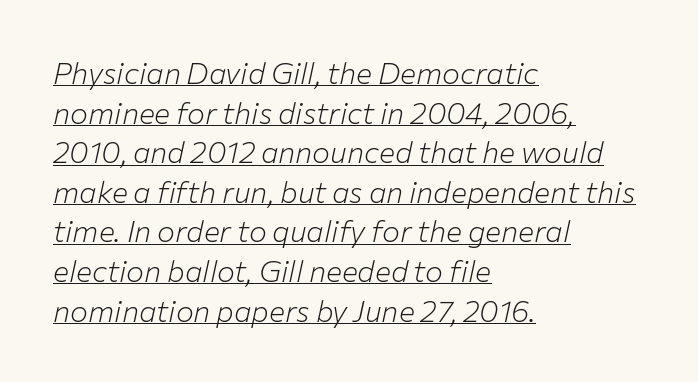
Q: Is the text bold? A: No.
Q: Is the text italic (slanted)? A: Yes, it leans right by about 12 degrees.
Q: Is the text underlined? A: Yes.
Q: How is the paragraph aligned? A: Left-aligned.
Q: Is the spacing between letters normal or unusually wide? A: Normal.
Q: Is the spacing between lines tight, normal or loose? A: Normal.
Q: Width (condensed, normal, or wide)? A: Normal.
Q: Stroke contrast? A: Low.
Q: x-height? A: Medium.
Q: Monospaced? A: No.
